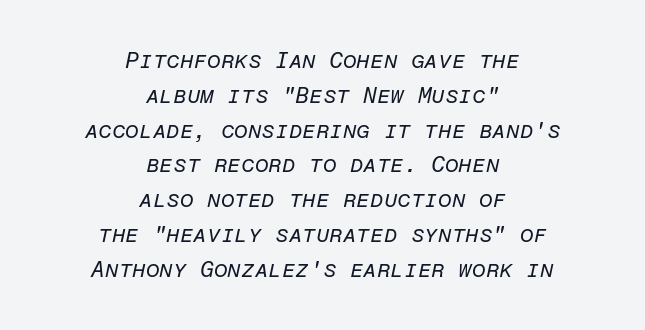
{"italic": "yes", "lean": "right", "slant_degrees": 12, "bold": "no", "underline": "no", "align": "center", "line_spacing": "normal", "line_spacing_ratio": 1.58, "letter_spacing": "normal", "letter_spacing_em": 0.0, "glyph_px": 22}
